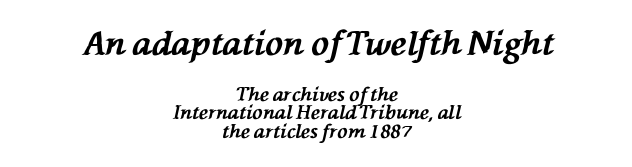
Visually the block forms a symmetrical silhouette, jagged on both flanks. The glyphs look as if they've been sheared to an angle. The zone under the glyphs is completely vacant. The letters advance in unequal steps, a hallmark of proportional type. The typesetting leans heavy: a genuine bold. Is there much room between lines? No — they nearly touch.
